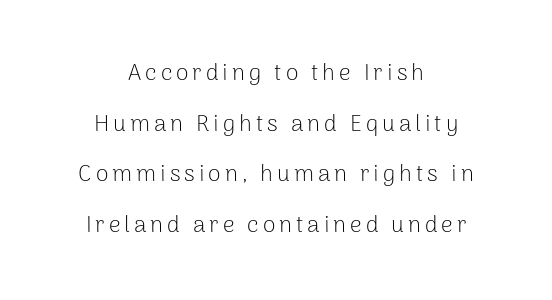
The line-height multiplier appears high, well above default. Style check: upright. The passage shown is not underscored anywhere. Alignment: centered. Counters stay open thanks to moderate or lighter strokes.
